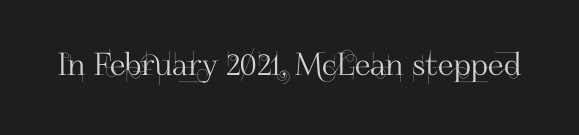
{"serif": "no", "italic": "no", "width": "normal", "stroke_contrast": "high", "x_height": "small", "monospaced": "no", "underline": "no", "letter_spacing": "normal", "letter_spacing_em": 0.0, "glyph_px": 31}
